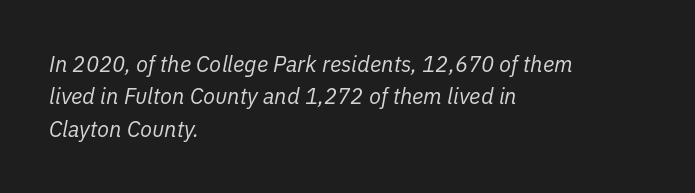
You could call the tracking neutral — neither tight nor loose. The ragged edge is on the right, which tells us the setting is flush left. Is the type heavy? It reads as light-to-regular instead. Normally led — the rows are evenly, conventionally spaced. Compared with ordinary roman type, these characters are visibly tilted.
